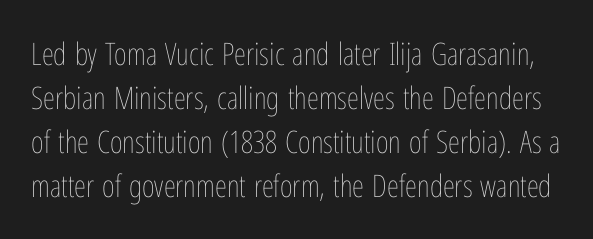
If you drew a line through each stem, it would be perfectly vertical. Observe the ordinary spacing: letters are neighbours, not strangers. The characters are drawn with everyday or finer stroke widths. The passage shown is typed in a proportional face where columns would drift. A normal amount of white space separates one row of letters from the next. Rule under the text: the space is simply empty.
